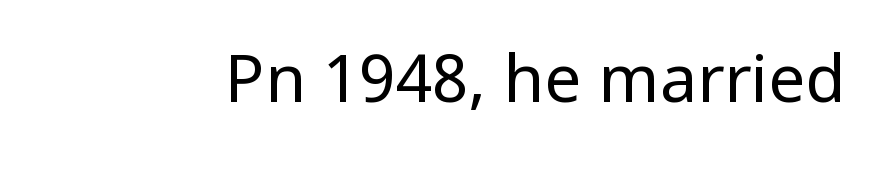
Q: Is the text bold? A: No.
Q: Is the text italic (slanted)? A: No, it is upright.
Q: Is the typeface a serif or a sans-serif typeface? A: Sans-serif.
Q: Is the text underlined? A: No.
Q: Is the spacing between letters normal or unusually wide? A: Normal.
Q: Width (condensed, normal, or wide)? A: Condensed.
Q: Stroke contrast? A: Low.
Q: x-height? A: Large.
Q: Monospaced? A: No.
